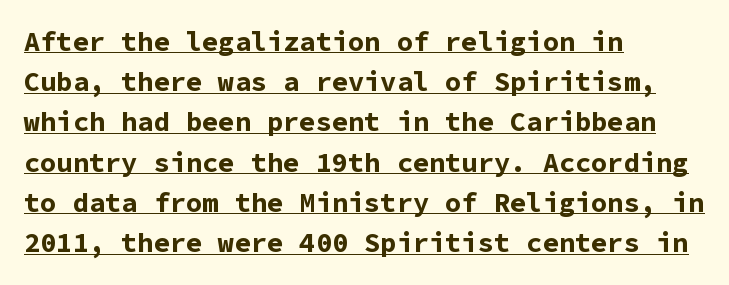
The typesetting leans heavy: a genuine bold. Words appear dense and cohesive because spacing is normal. Notice how descenders clear the ascenders below comfortably — that's standard leading. Check the space under the baseline: a stroke is drawn there. These lines stack with their left ends in a neat column.
